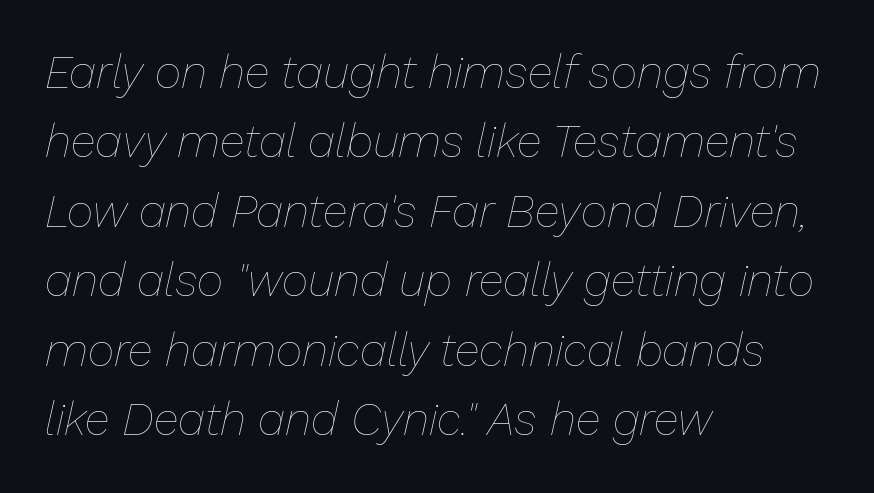
{"italic": "yes", "lean": "right", "slant_degrees": 13, "bold": "no", "weight": "thin", "width": "normal", "stroke_contrast": "low", "x_height": "medium", "monospaced": "no", "underline": "no", "align": "left", "line_spacing": "normal", "line_spacing_ratio": 1.51, "letter_spacing": "normal", "letter_spacing_em": 0.0, "glyph_px": 46}
